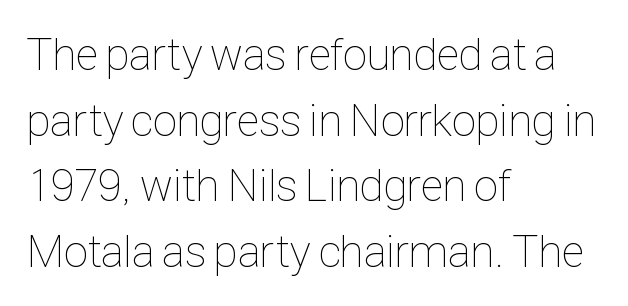
The image shows 45 px thin, condensed type, upright; set left-aligned, normal line spacing (1.46x), normal letter spacing, not underlined; low stroke contrast and a medium x-height.
